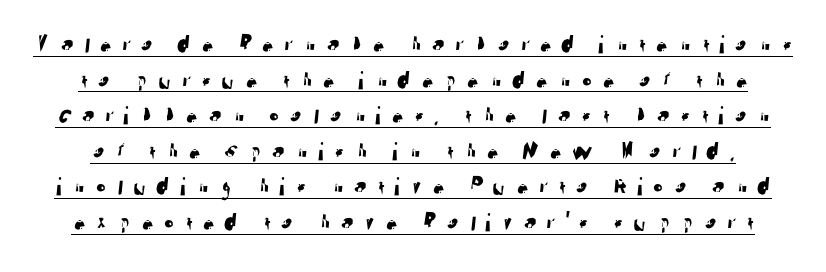
The image shows 26 px text type; set normal line spacing (1.37x), unusually wide letter spacing (+0.32 em), underlined.
